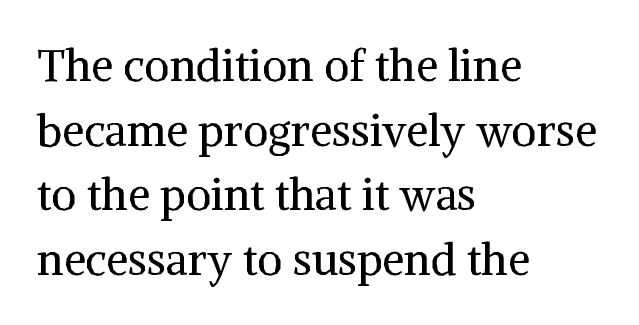
This sample keeps an unexceptional amount of space between lines. These lines are rendered in a variable-pitch font. Students, note that the glyphs here touch the page at normal intervals. Letters rest on an invisible, unmarked baseline. Note: serifs present on the glyphs. Heaviness? Minimal to ordinary, like unemphasized prose.
